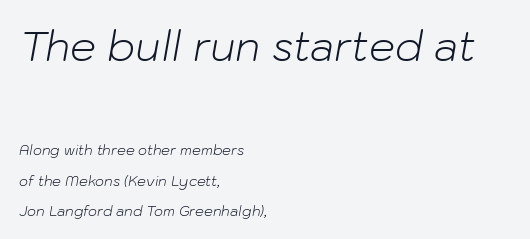
{"italic": "yes", "lean": "right", "slant_degrees": 10, "bold": "no", "weight": "light", "width": "normal", "stroke_contrast": "low", "x_height": "medium", "monospaced": "no", "underline": "no", "align": "left", "line_spacing": "loose", "line_spacing_ratio": 2.16, "letter_spacing": "normal", "letter_spacing_em": 0.0, "larger_block": "first", "size_ratio": 2.93, "glyph_px": 41}
